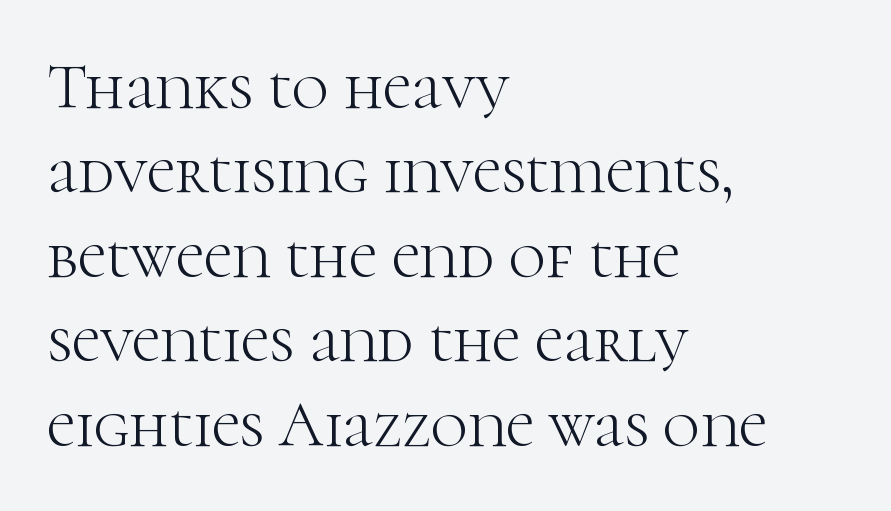
The image shows 64 px light serif type, upright; set left-aligned, normal line spacing (1.32x), normal letter spacing, not underlined; high stroke contrast and a medium x-height.
